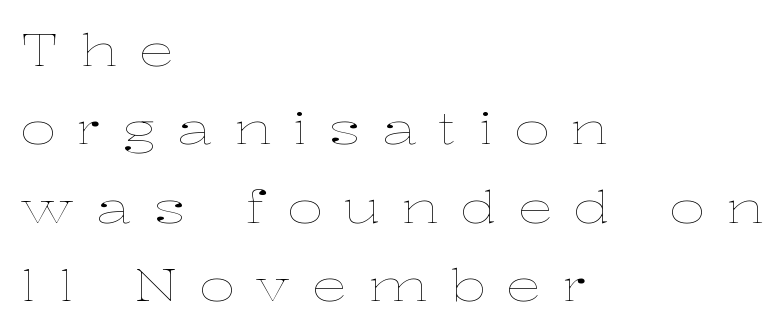
The image shows 44 px thin, wide type, upright; set left-aligned, line spacing 1.78x, unusually wide letter spacing (+0.48 em), not underlined; low stroke contrast and a medium x-height.
